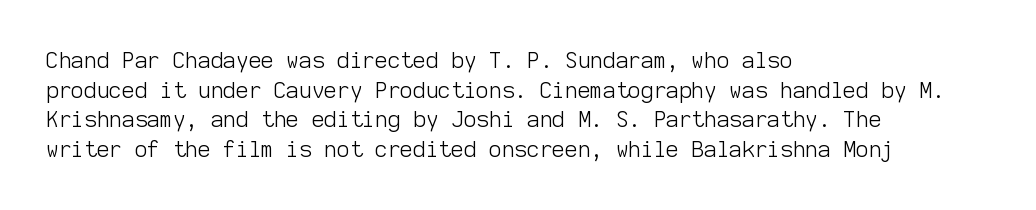
Unmarked baselines from the first word to the last. The designer left line spacing at the default. The rendering anchors every line to the left-hand side. The gaps between neighbouring characters are ordinary and unremarkable. The type sits square on the baseline with zero lean.
